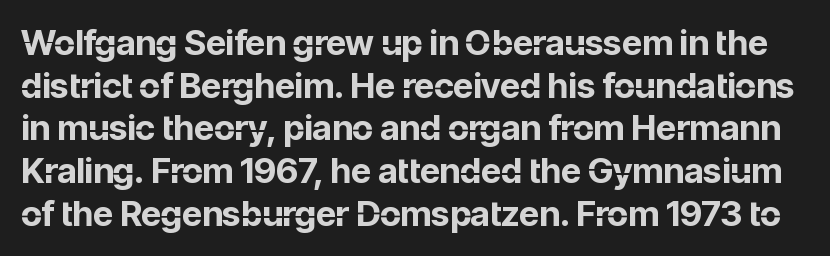
Q: Is the text bold? A: Yes.
Q: Is the text italic (slanted)? A: No, it is upright.
Q: Is the typeface a serif or a sans-serif typeface? A: Sans-serif.
Q: Is the text underlined? A: No.
Q: Is the spacing between letters normal or unusually wide? A: Normal.
Q: Width (condensed, normal, or wide)? A: Normal.
Q: Stroke contrast? A: Low.
Q: x-height? A: Medium.
Q: Monospaced? A: No.
